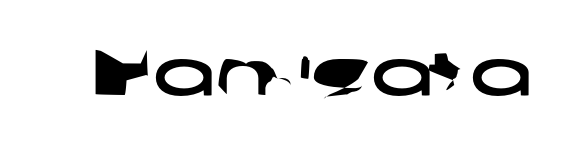
The image shows 65 px wide sans-serif type; set normal letter spacing, not underlined; low stroke contrast and a medium x-height.
